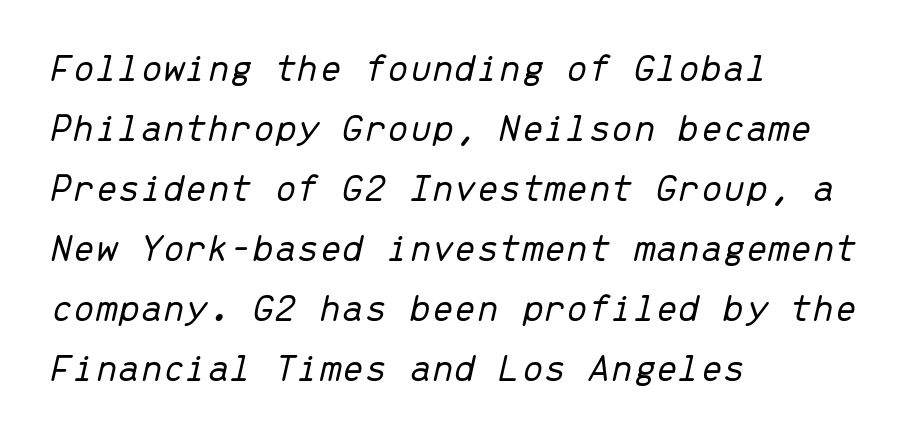
Underlining? Definitely not there. The passage shown is typed in a monospace face where columns stay perfectly aligned. The compositor pushed each line to the left boundary. The specimen reads as italic at a glance. The characters are drawn with everyday or finer stroke widths. Quick note: interline space is typical.
